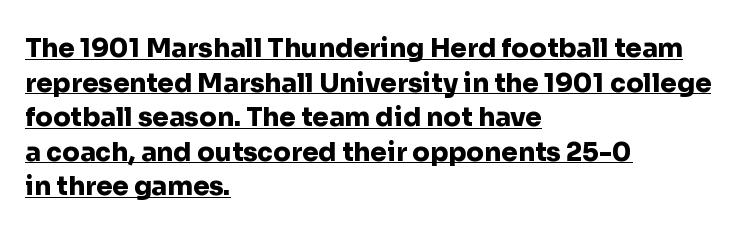
These lines carry a lot of weight — the face is fully bold. Horizontally, the lines are justified to the leading edge only. Regular leading. The string is rendered with underlining switched on. Does the lettering tilt? It doesn't — this is upright. Nothing unusual about the tracking: characters are spaced as the font intends.
